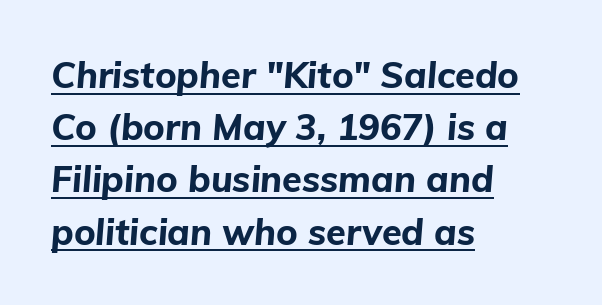
Q: Is the text bold? A: Yes.
Q: Is the text italic (slanted)? A: Yes, it leans right by about 5 degrees.
Q: Is the text underlined? A: Yes.
Q: How is the paragraph aligned? A: Left-aligned.
Q: Is the spacing between letters normal or unusually wide? A: Normal.
Q: Is the spacing between lines tight, normal or loose? A: Normal.
Q: Width (condensed, normal, or wide)? A: Normal.
Q: Stroke contrast? A: Low.
Q: x-height? A: Medium.
Q: Monospaced? A: No.
